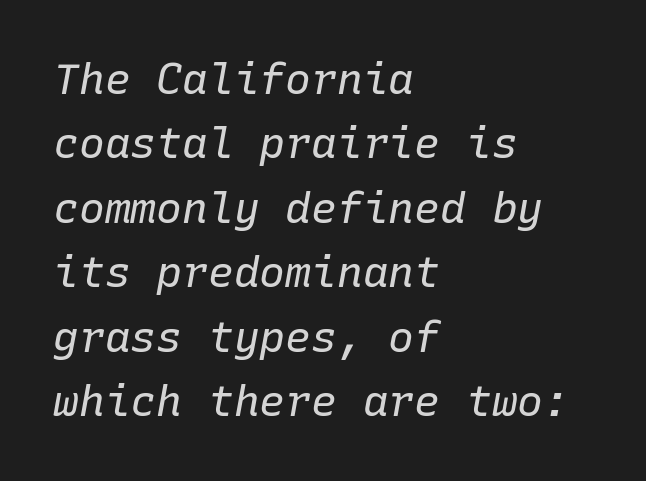
The image shows 43 px regular-weight type, italic (leaning right), monospaced; set left-aligned, normal line spacing (1.5x), normal letter spacing, not underlined; low stroke contrast and a medium x-height.
